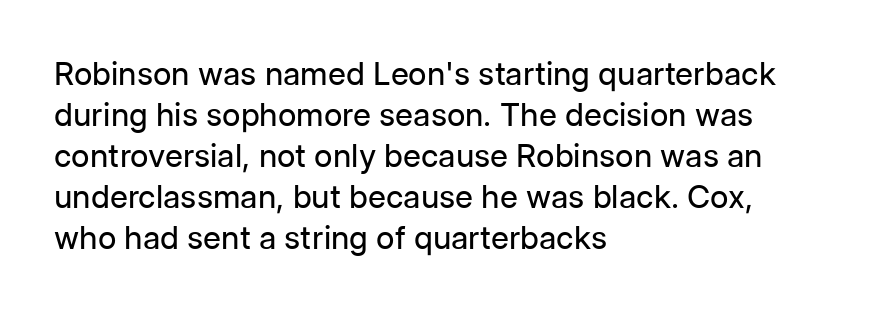
The image shows 32 px regular-weight sans-serif type, upright; set left-aligned, normal line spacing (1.28x), normal letter spacing, not underlined; low stroke contrast and a medium x-height.
